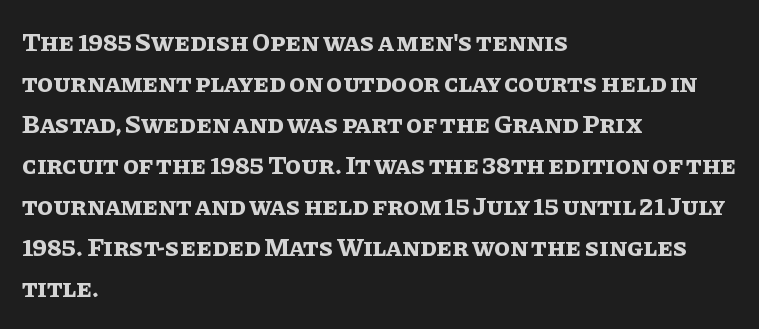
{"italic": "no", "bold": "yes", "underline": "no", "align": "left", "line_spacing": "normal", "line_spacing_ratio": 1.58, "letter_spacing": "normal", "letter_spacing_em": 0.0, "glyph_px": 26}
